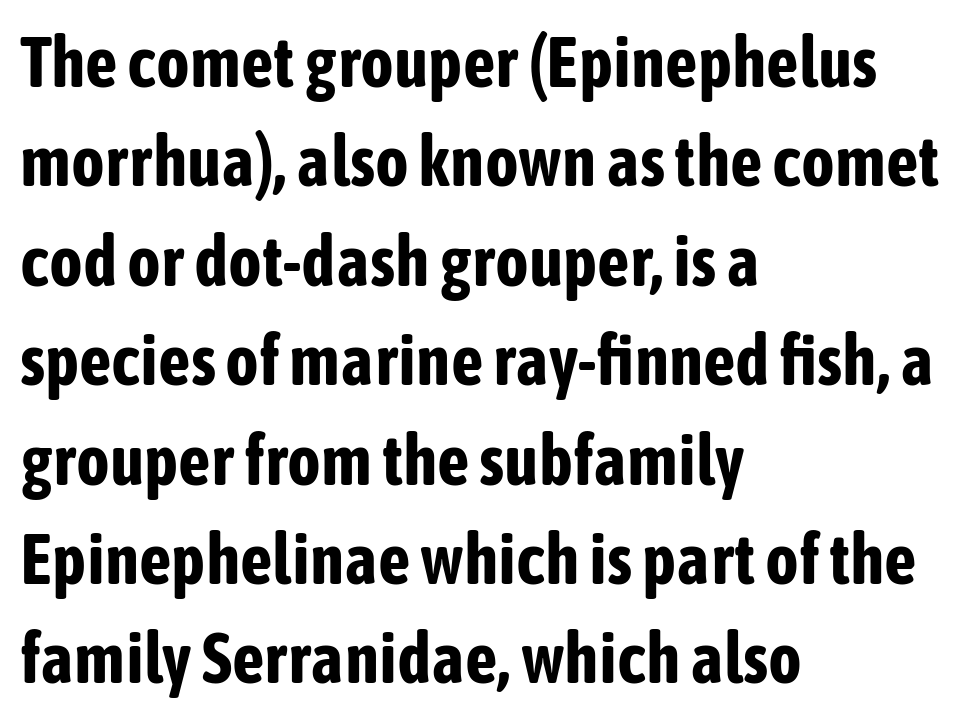
Chunky letters — that's bold for sure. Does the copy run flush right? No — it runs flush left. This sample has the flowing, uneven cadence of proportional lettering. Check the space under the baseline: it is left empty. To sum up the face: it is a sans, with no serifs.
